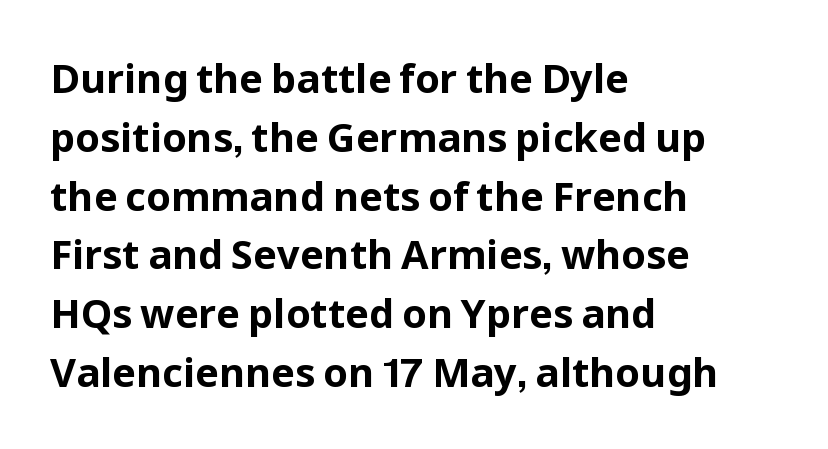
The face used here is proportionally spaced, like ordinary book or web type. The passage shown is emphatically bold. Decoration check: the copy has no underline. Stroke terminals: plain, sans-serif.
